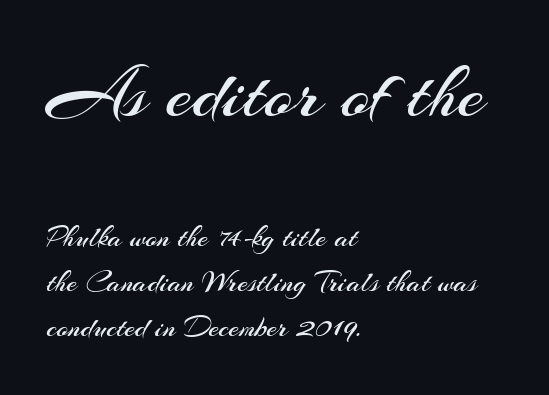
Q: Is the text bold? A: No.
Q: Is the text italic (slanted)? A: Yes.
Q: Is the typeface a serif or a sans-serif typeface? A: Sans-serif.
Q: Is the text underlined? A: No.
Q: How is the paragraph aligned? A: Left-aligned.
Q: Is the spacing between letters normal or unusually wide? A: Normal.
Q: Is the spacing between lines tight, normal or loose? A: Normal.
Q: Which block of text is set in a larger size, the first (top) or the second (bottom)? A: The first (top) one.
Q: Width (condensed, normal, or wide)? A: Normal.
Q: Stroke contrast? A: Medium.
Q: x-height? A: Small.
Q: Monospaced? A: No.
